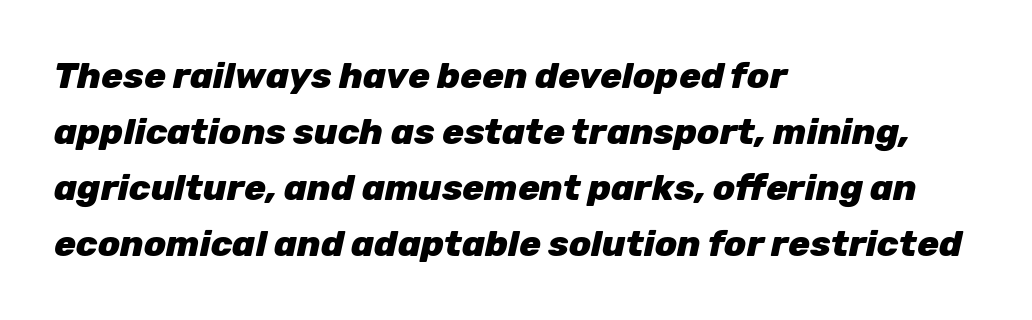
When letters slant like this, we call the style italic. Whoever set this chose a conventional vertical rhythm. Horizontal alignment here is leftward, the default for most running prose. The gap between lines stays unmarked. Heavy-handed strokes throughout: this text is bold.
